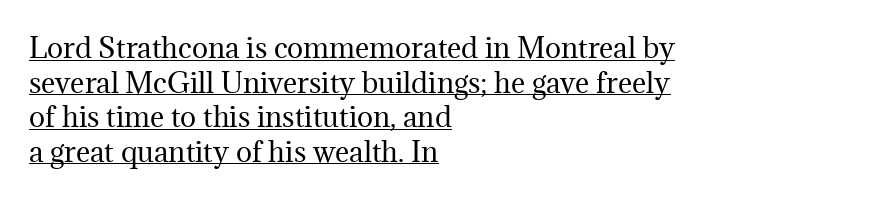
{"italic": "no", "bold": "no", "underline": "yes", "align": "left", "line_spacing": "normal", "line_spacing_ratio": 1.28, "letter_spacing": "normal", "letter_spacing_em": 0.0, "glyph_px": 27}
